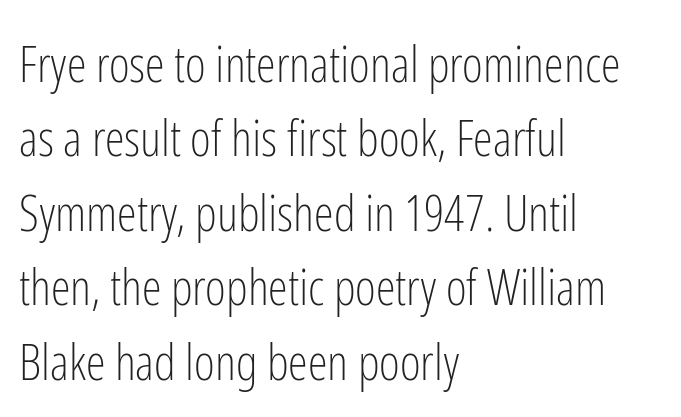
Unlike a traditional serif, this face leaves its strokes unadorned. The rendering uses natural spacing where letterforms have individual widths. If you measured baseline to baseline, you'd find a middling distance. Notice how the passage keeps a crisp vertical edge on the left only. Glance below the letters and you will spot only blank space. Tracking value appears to be zero — textbook default spacing.
